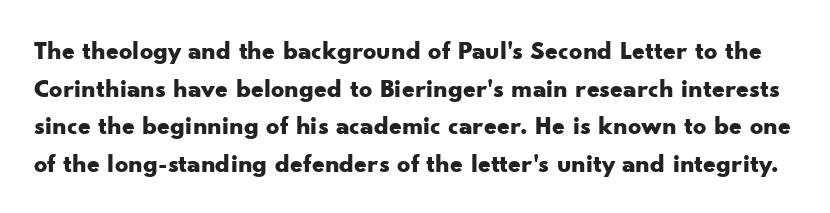
Q: Is the text bold? A: Yes.
Q: Is the text italic (slanted)? A: No, it is upright.
Q: Is the text underlined? A: No.
Q: Is the spacing between letters normal or unusually wide? A: Normal.
Q: Is the spacing between lines tight, normal or loose? A: Normal.
